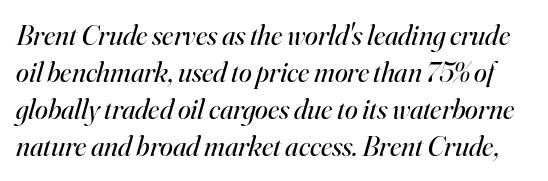
Caption: standard tracking, unaltered. One glance says typical: line gaps are just what's usual. Underline: absent. It's the slanting kind of type. Is this a fixed-width face? No — the glyphs have proportional, varying widths. In terms of letterform style, serifs are clearly present.
